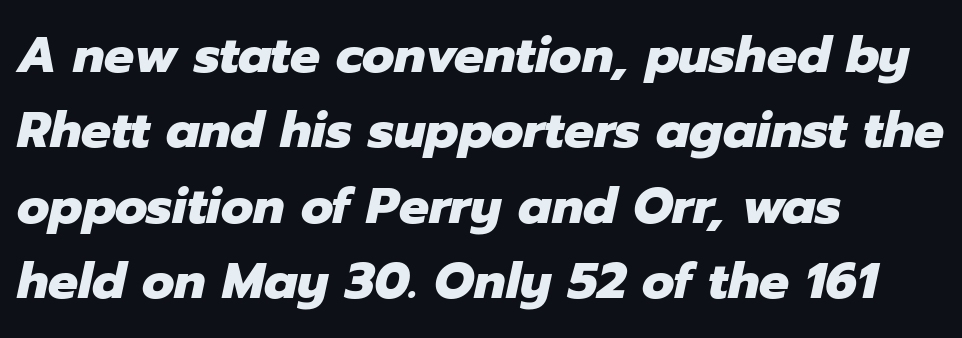
The image shows 50 px heavy type, italic (leaning right); set left-aligned, normal line spacing (1.51x), normal letter spacing, not underlined; low stroke contrast and a medium x-height.
